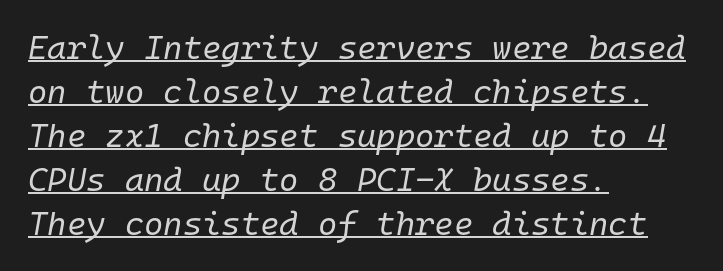
The rendering uses a moderate line-height, typical for paragraphs. Style check: oblique. You could count columns in this text — the font is strictly monospaced. Nobody touched the tracking dial on this one. This rendering features underlined lettering.
